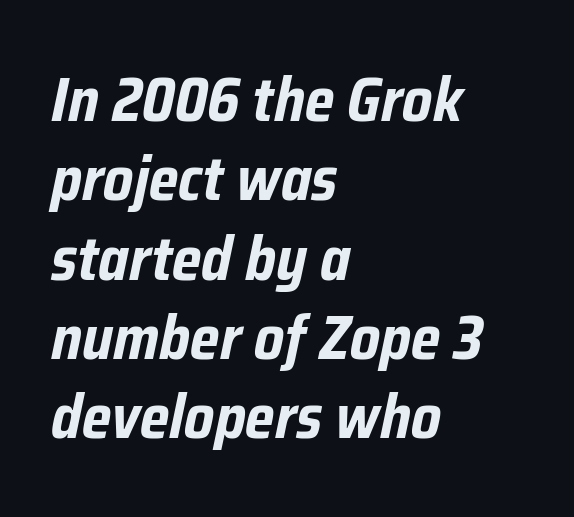
Q: Is the text bold? A: Yes.
Q: Is the text italic (slanted)? A: Yes, it leans right by about 12 degrees.
Q: Is the text underlined? A: No.
Q: How is the paragraph aligned? A: Left-aligned.
Q: Is the spacing between letters normal or unusually wide? A: Normal.
Q: Is the spacing between lines tight, normal or loose? A: Normal.
Q: Width (condensed, normal, or wide)? A: Condensed.
Q: Stroke contrast? A: Low.
Q: x-height? A: Medium.
Q: Monospaced? A: No.
